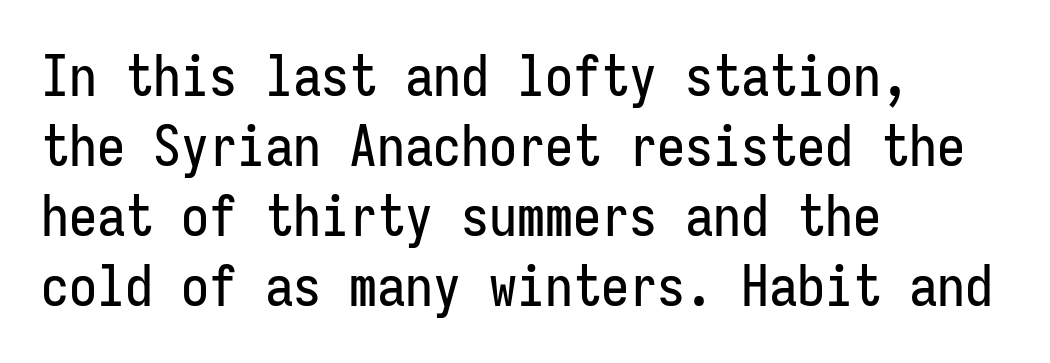
Ascenders rise straight up at ninety degrees. Note the uniform advance width — an 'i' takes as much space as an 'm'. The line-height multiplier appears to be the usual default. Underlining? Definitely not there.
